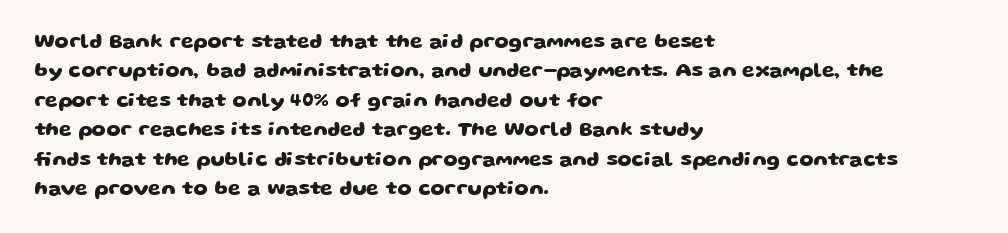
Q: Is the text bold? A: Yes.
Q: Is the text underlined? A: No.
Q: How is the paragraph aligned? A: Left-aligned.
Q: Is the spacing between letters normal or unusually wide? A: Normal.
Q: Is the spacing between lines tight, normal or loose? A: Normal.
